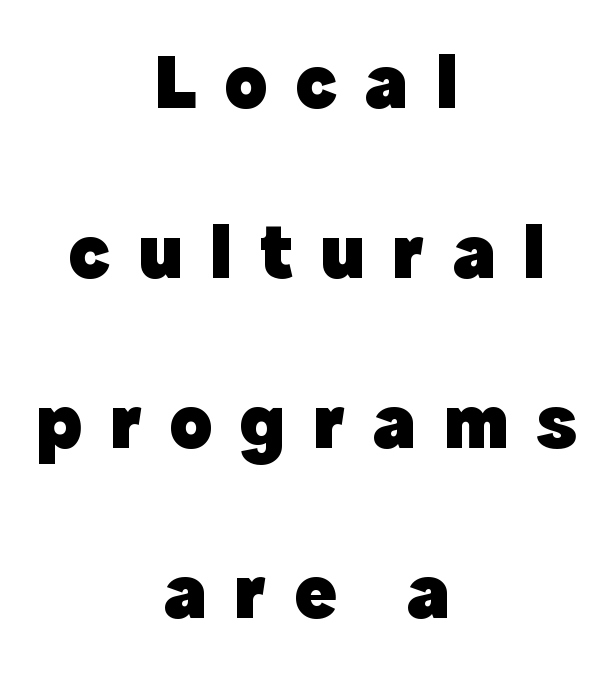
Q: Is the text bold? A: Yes.
Q: Is the text italic (slanted)? A: No, it is upright.
Q: Is the typeface a serif or a sans-serif typeface? A: Sans-serif.
Q: Is the text underlined? A: No.
Q: How is the paragraph aligned? A: Centered.
Q: Is the spacing between letters normal or unusually wide? A: Unusually wide.
Q: Is the spacing between lines tight, normal or loose? A: Loose.
Q: Width (condensed, normal, or wide)? A: Normal.
Q: x-height? A: Medium.
Q: Monospaced? A: No.
